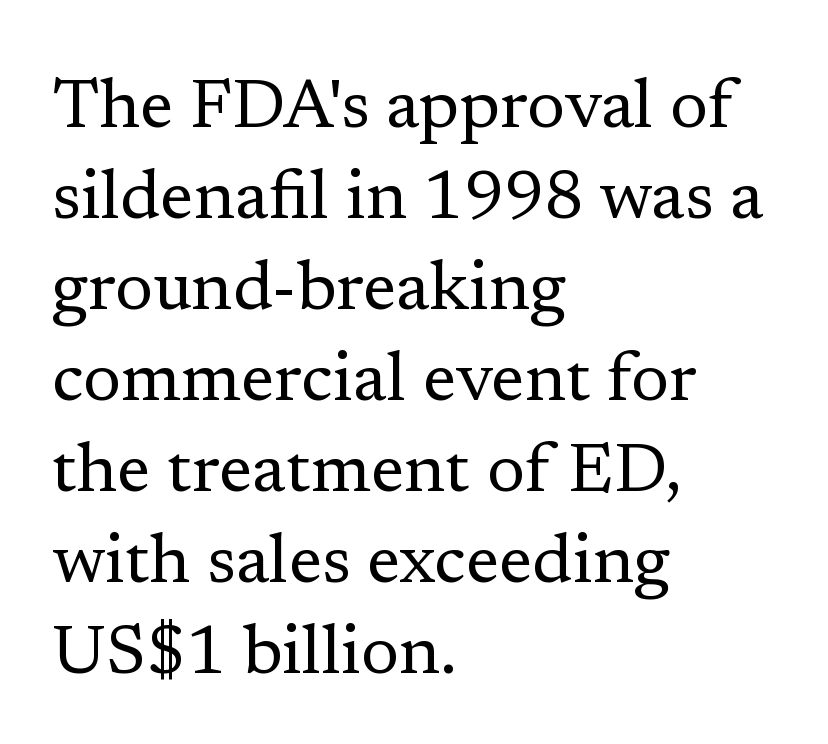
{"serif": "yes", "italic": "no", "bold": "no", "weight": "regular", "width": "normal", "stroke_contrast": "low", "x_height": "medium", "monospaced": "no", "underline": "no", "align": "left", "line_spacing": "normal", "line_spacing_ratio": 1.32, "letter_spacing": "normal", "letter_spacing_em": 0.0, "glyph_px": 69}
